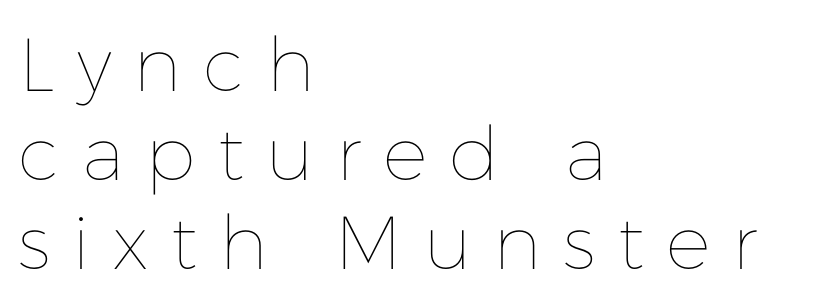
Q: Is the text bold? A: No.
Q: Is the text italic (slanted)? A: No, it is upright.
Q: Is the text underlined? A: No.
Q: How is the paragraph aligned? A: Left-aligned.
Q: Is the spacing between letters normal or unusually wide? A: Unusually wide.
Q: Width (condensed, normal, or wide)? A: Normal.
Q: Stroke contrast? A: Low.
Q: x-height? A: Medium.
Q: Monospaced? A: No.
